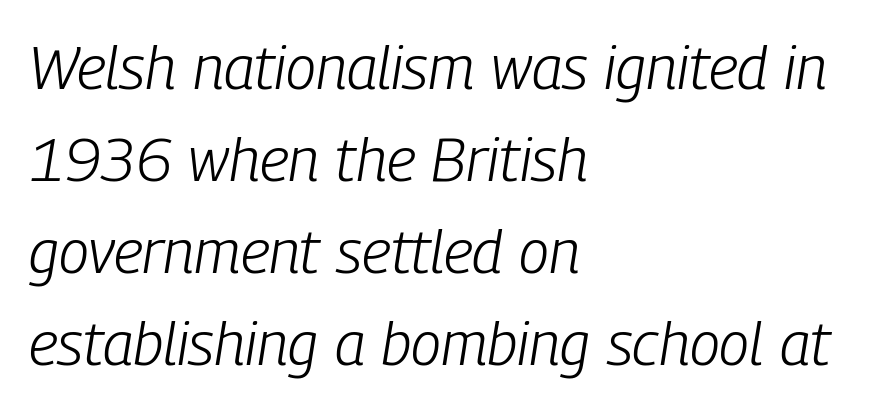
Leftover space on each line is placed entirely after the last word. Weight: in the light-to-regular range. The passage shown is typed in a proportional face where columns would drift. A typesetter would mark this as italic. No word sits above an underline.
